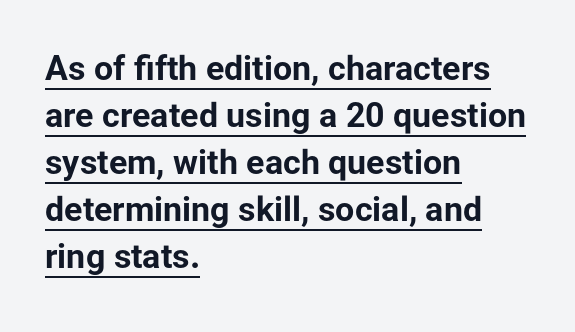
Q: Is the text bold? A: Yes.
Q: Is the text italic (slanted)? A: No, it is upright.
Q: Is the typeface a serif or a sans-serif typeface? A: Sans-serif.
Q: Is the text underlined? A: Yes.
Q: How is the paragraph aligned? A: Left-aligned.
Q: Is the spacing between letters normal or unusually wide? A: Normal.
Q: Is the spacing between lines tight, normal or loose? A: Normal.
Q: Width (condensed, normal, or wide)? A: Normal.
Q: Stroke contrast? A: Low.
Q: x-height? A: Medium.
Q: Monospaced? A: No.
